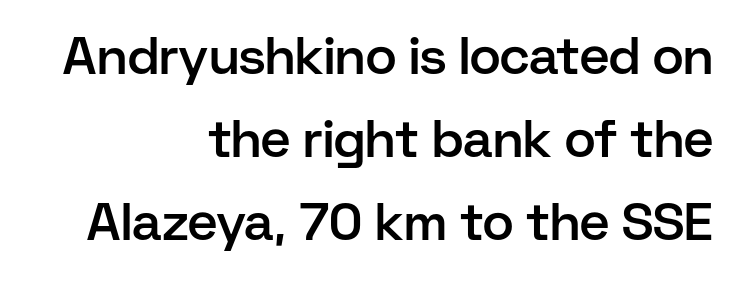
The image shows 52 px semibold sans-serif type, upright; set right-aligned, normal line spacing (1.6x), normal letter spacing, not underlined; low stroke contrast and a medium x-height.
